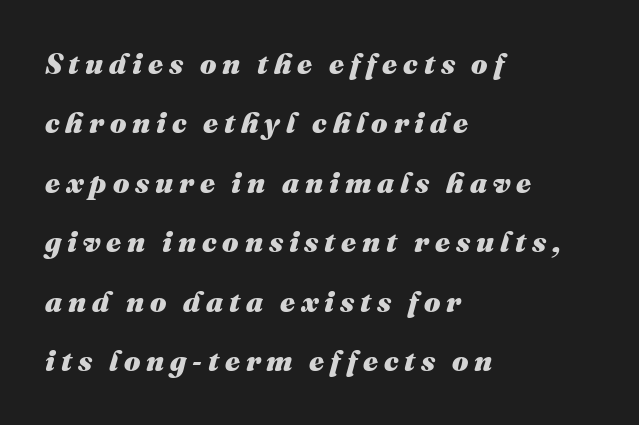
The gap between lines stays unmarked. The font is running at its bold setting. Teacher's note: observe the even left margin — that is flush-left alignment. The type is letterspaced generously, with wide tracking. The rendering uses a large line-height, opening up the rows. Looking at the ascenders, they clearly lean.
